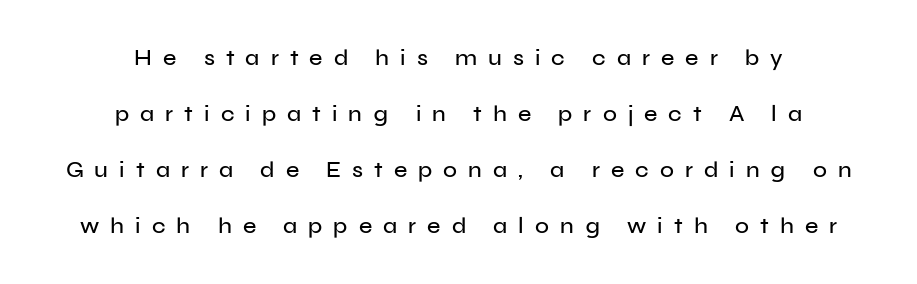
Observe the wide spacing: letters keep a clear distance from each other. You can tell it's not italic because the verticals are truly vertical. The space between consecutive lines is lavish. The string is rendered with underlining switched off. Where is the straight margin? There isn't one; the lines are centered.
